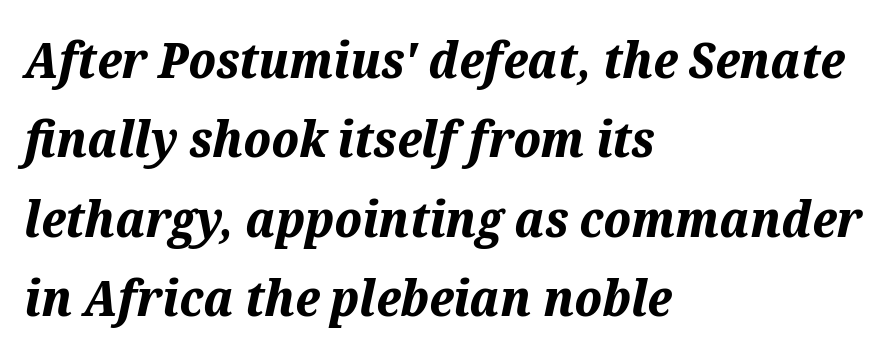
{"italic": "yes", "lean": "right", "slant_degrees": 12, "bold": "yes", "weight": "bold", "width": "normal", "stroke_contrast": "medium", "x_height": "medium", "monospaced": "no", "underline": "no", "align": "left", "line_spacing": "normal", "line_spacing_ratio": 1.59, "letter_spacing": "normal", "letter_spacing_em": 0.0, "glyph_px": 50}
